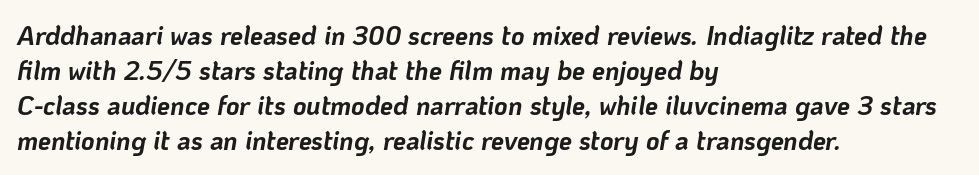
The space beneath each line is pristine and unruled. These lines are set flush left with a ragged right edge. An italicized treatment has been applied to the whole sample. The face used here is rendered with its standard letterfit. In terms of leading, this rendering sits right in the middle. The passage shown is emphatically bold.
